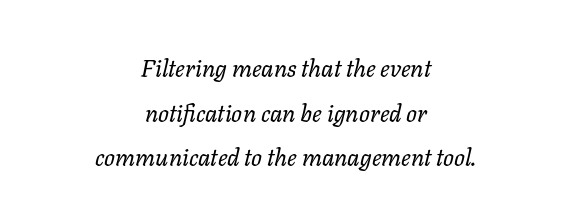
The image shows 24 px text type, italic (leaning right); set centered, line spacing 1.86x, normal letter spacing, not underlined.
